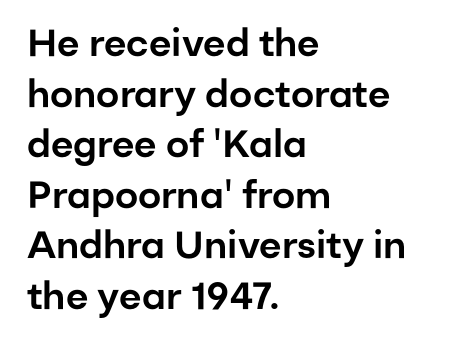
The face used here is proportionally spaced, like ordinary book or web type. Does the copy run flush right? No — it runs flush left. This sample keeps an unexceptional amount of space between lines. The rendering keeps characters at their native spacing. Does the type have serifs? No, each stem ends abruptly. Any mark beneath the type? The region is blank.
